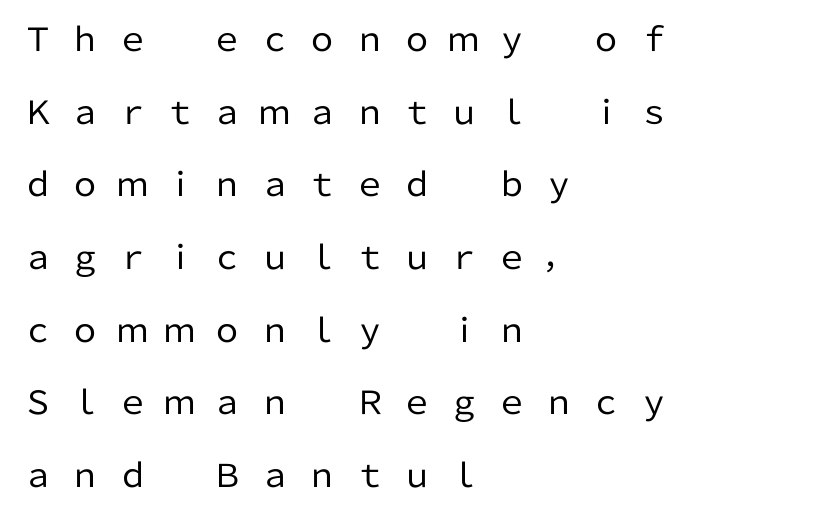
{"serif": "no", "italic": "no", "bold": "no", "weight": "regular", "width": "normal", "stroke_contrast": "low", "x_height": "medium", "monospaced": "no", "underline": "no", "align": "left", "line_spacing": "loose", "line_spacing_ratio": 2.27, "letter_spacing": "wide", "letter_spacing_em": 0.48, "glyph_px": 32}
